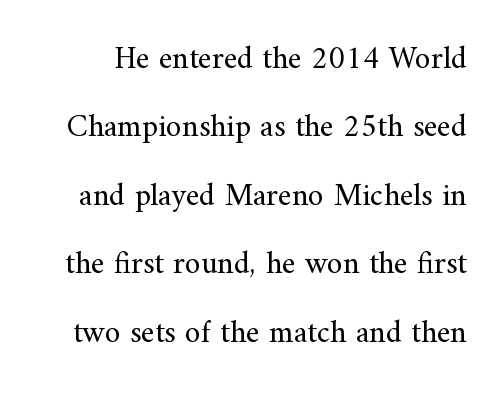
Q: Is the text bold? A: No.
Q: Is the text italic (slanted)? A: No, it is upright.
Q: Is the typeface a serif or a sans-serif typeface? A: Serif.
Q: Is the text underlined? A: No.
Q: Is the spacing between letters normal or unusually wide? A: Normal.
Q: Is the spacing between lines tight, normal or loose? A: Loose.
Q: Width (condensed, normal, or wide)? A: Normal.
Q: Stroke contrast? A: Medium.
Q: x-height? A: Small.
Q: Monospaced? A: No.
